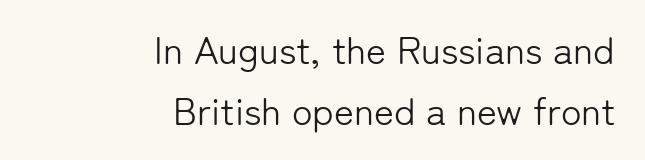
Check under the words: just untouched page. The weight would be labelled regular, book, light, or lighter still. Think of a printed novel: that variable character pitch is what you see here. If you drew a line through each stem, it would be perfectly vertical. Every row of glyphs terminates at an identical x-position on the right.
